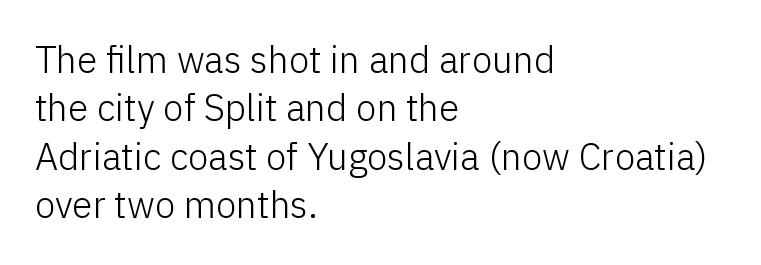
Q: Is the text bold? A: No.
Q: Is the text italic (slanted)? A: No, it is upright.
Q: Is the typeface a serif or a sans-serif typeface? A: Sans-serif.
Q: Is the text underlined? A: No.
Q: How is the paragraph aligned? A: Left-aligned.
Q: Is the spacing between letters normal or unusually wide? A: Normal.
Q: Is the spacing between lines tight, normal or loose? A: Normal.
Q: Width (condensed, normal, or wide)? A: Normal.
Q: Stroke contrast? A: Low.
Q: x-height? A: Medium.
Q: Monospaced? A: No.
